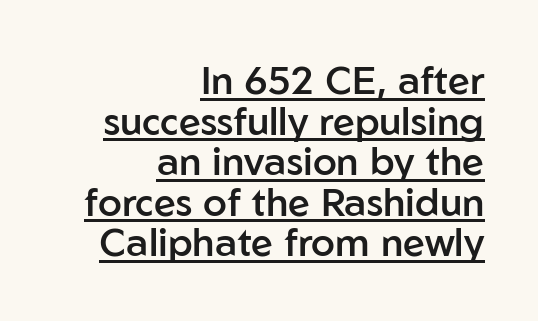
If you measured baseline to baseline, you'd find a short distance. The letters carry no serifs — their stems end cleanly without finishing strokes. Each letter keeps its own natural width here, so spacing adapts to shape. Notice how a bar underscores the lettering throughout. The letters are semibold — heavier than regular but short of a full bold.
